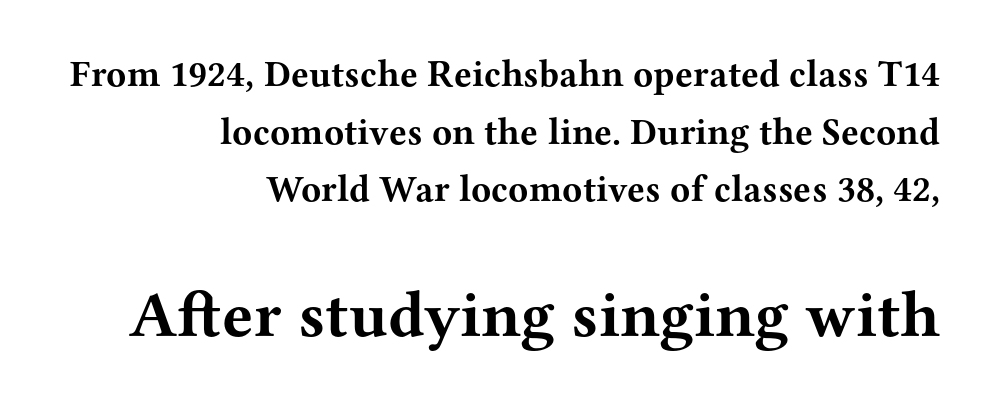
Does the leading feel generous? No, just average. A typesetter would mark this as roman, not italic. A dark, heavy texture on the line: the type is bold. Casual observation: everything's shoved over to the right.
